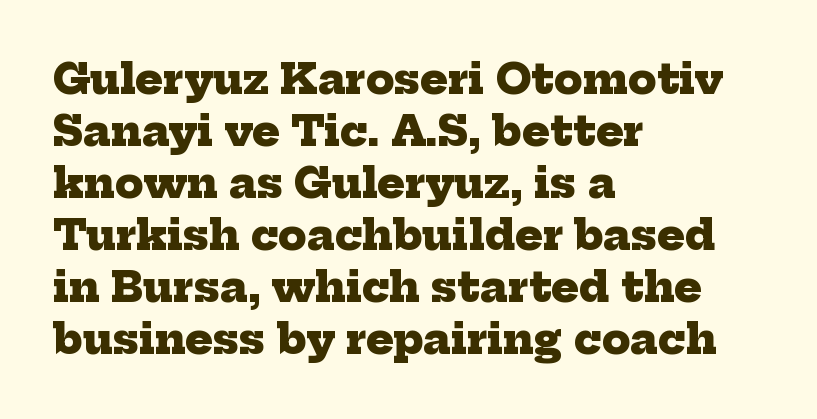
Q: Is the text bold? A: Yes.
Q: Is the typeface a serif or a sans-serif typeface? A: Serif.
Q: Is the text underlined? A: No.
Q: How is the paragraph aligned? A: Left-aligned.
Q: Is the spacing between letters normal or unusually wide? A: Normal.
Q: Is the spacing between lines tight, normal or loose? A: Normal.
Q: Width (condensed, normal, or wide)? A: Normal.
Q: Stroke contrast? A: Low.
Q: x-height? A: Medium.
Q: Monospaced? A: No.
